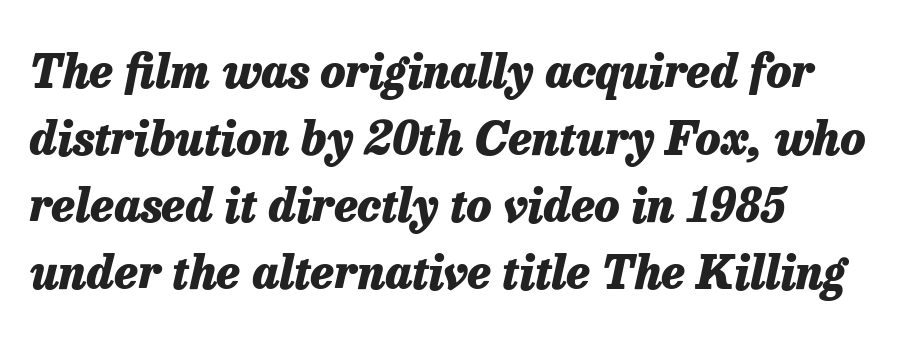
{"italic": "yes", "lean": "right", "slant_degrees": 13, "bold": "yes", "weight": "heavy", "width": "normal", "stroke_contrast": "low", "x_height": "medium", "monospaced": "no", "underline": "no", "align": "left", "line_spacing": "normal", "line_spacing_ratio": 1.46, "letter_spacing": "normal", "letter_spacing_em": 0.0, "glyph_px": 46}
